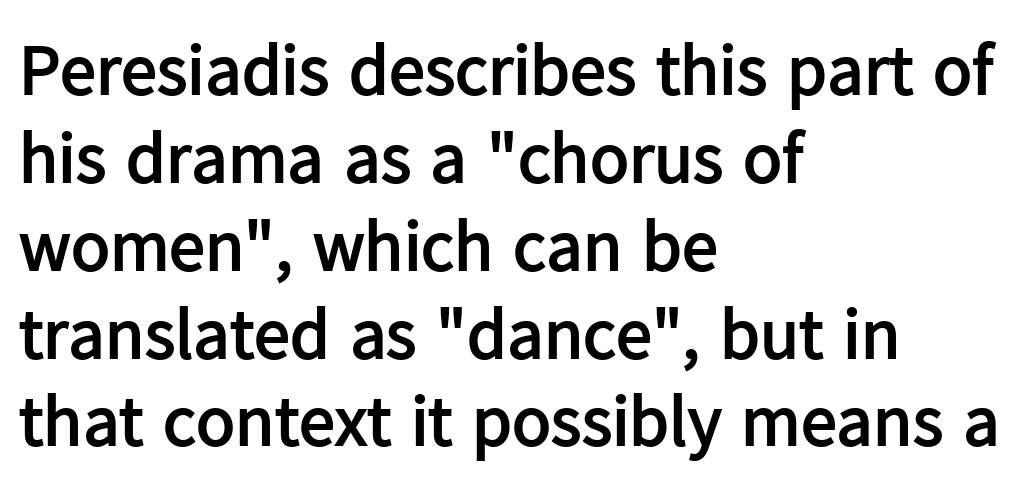
These lines carry a lot of weight — the face is fully bold. Horizontal alignment here is leftward, the default for most running prose. A typesetter would label this face a sans. The rendering keeps characters at their native spacing. Here the designer chose a conventional face with non-uniform glyph widths. Every character sits straight up, as roman type does.
